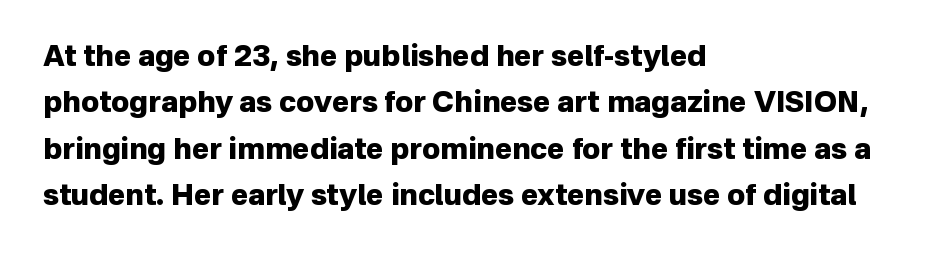
Q: Is the text bold? A: Yes.
Q: Is the text italic (slanted)? A: No, it is upright.
Q: Is the typeface a serif or a sans-serif typeface? A: Sans-serif.
Q: Is the text underlined? A: No.
Q: How is the paragraph aligned? A: Left-aligned.
Q: Is the spacing between letters normal or unusually wide? A: Normal.
Q: Is the spacing between lines tight, normal or loose? A: Normal.
Q: Width (condensed, normal, or wide)? A: Normal.
Q: Stroke contrast? A: Low.
Q: x-height? A: Medium.
Q: Monospaced? A: No.
